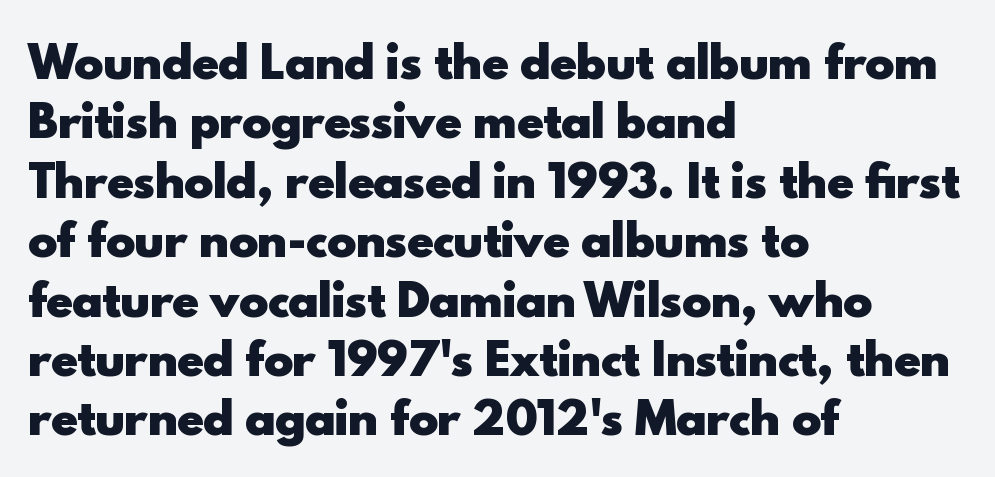
Check where the strokes stop: nothing finishes them off — pure sans. Each line starts at the same left margin while the right side varies. Default kerning and tracking; the words read as compact shapes. The passage shown is typed in a proportional face where columns would drift. These lines were composed using upright roman letters.
